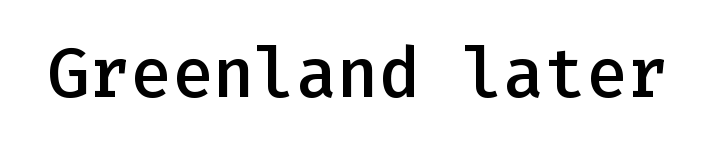
The image shows 69 px semibold sans-serif type, upright, monospaced; set normal letter spacing, not underlined; low stroke contrast and a medium x-height.
